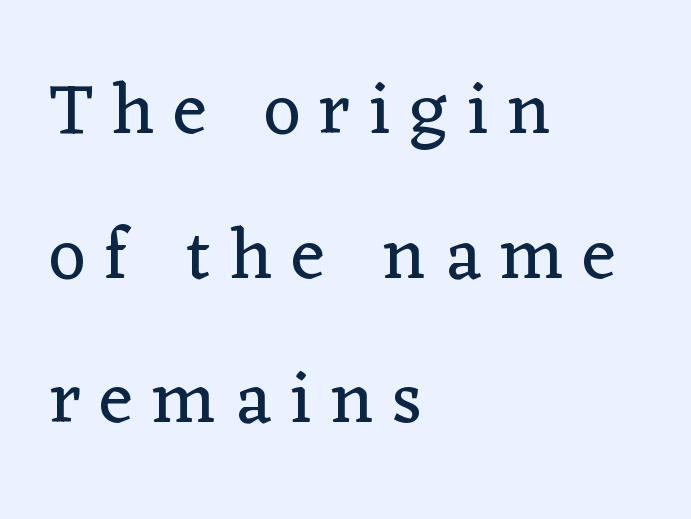
Q: Is the text bold? A: No.
Q: Is the text italic (slanted)? A: No, it is upright.
Q: Is the typeface a serif or a sans-serif typeface? A: Serif.
Q: Is the text underlined? A: No.
Q: How is the paragraph aligned? A: Left-aligned.
Q: Is the spacing between letters normal or unusually wide? A: Unusually wide.
Q: Is the spacing between lines tight, normal or loose? A: Loose.
Q: Width (condensed, normal, or wide)? A: Normal.
Q: Stroke contrast? A: Low.
Q: x-height? A: Medium.
Q: Monospaced? A: No.
